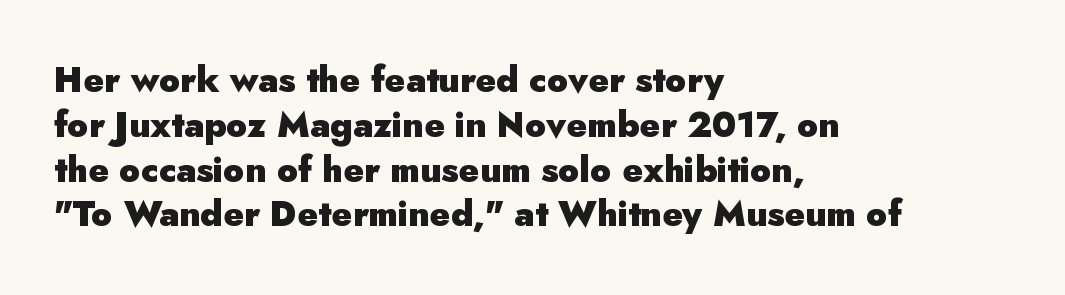
The image shows 35 px heavy sans-serif type, upright; set left-aligned, normal line spacing (1.28x), normal letter spacing, not underlined; low stroke contrast and a small x-height.
